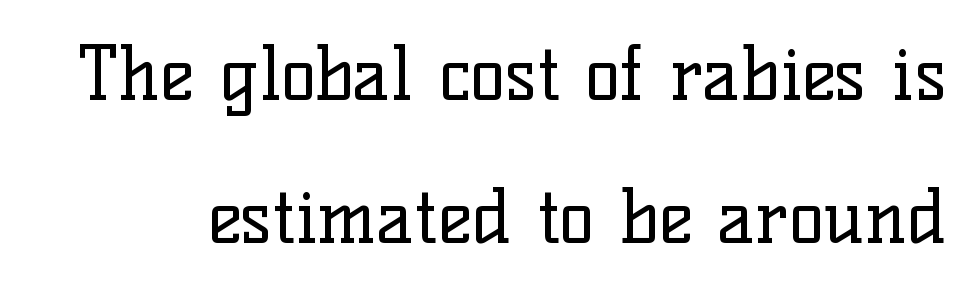
{"serif": "yes", "italic": "no", "bold": "no", "weight": "regular", "width": "normal", "stroke_contrast": "low", "x_height": "medium", "monospaced": "no", "underline": "no", "line_spacing": "loose", "line_spacing_ratio": 1.93, "letter_spacing": "normal", "letter_spacing_em": 0.0, "glyph_px": 74}
